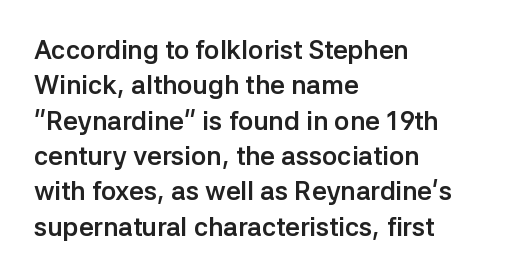
Q: Is the text bold? A: Yes.
Q: Is the text italic (slanted)? A: No, it is upright.
Q: Is the text underlined? A: No.
Q: How is the paragraph aligned? A: Left-aligned.
Q: Is the spacing between letters normal or unusually wide? A: Normal.
Q: Is the spacing between lines tight, normal or loose? A: Normal.
